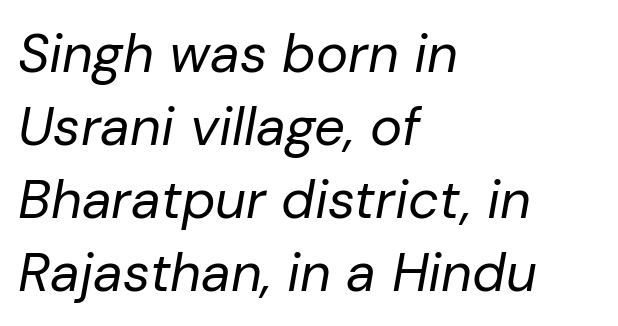
{"italic": "yes", "lean": "right", "slant_degrees": 10, "bold": "no", "weight": "regular", "width": "normal", "stroke_contrast": "low", "x_height": "medium", "monospaced": "no", "underline": "no", "align": "left", "line_spacing": "normal", "line_spacing_ratio": 1.35, "letter_spacing": "normal", "letter_spacing_em": 0.0, "glyph_px": 54}
